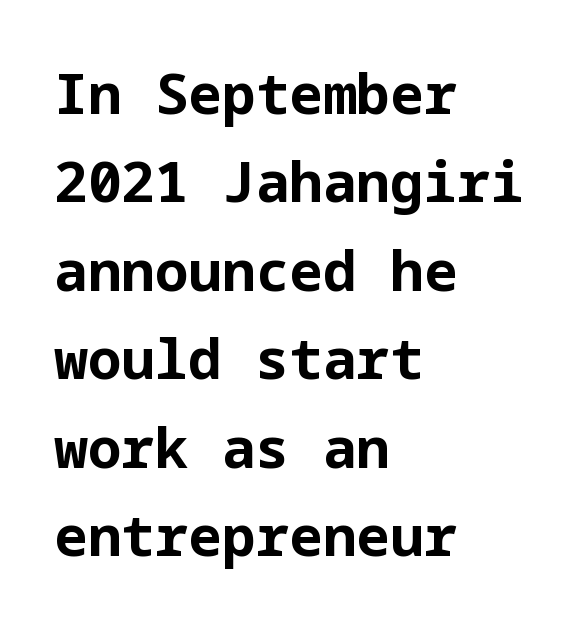
Horizontal bands of white between lines are of average thickness. Inter-character spacing is left at the font's built-in metrics. Compared with a centered layout, this one pins lines to the left instead. The passage shown is not underscored anywhere. To sum up the face: it is a sans, with no serifs.
